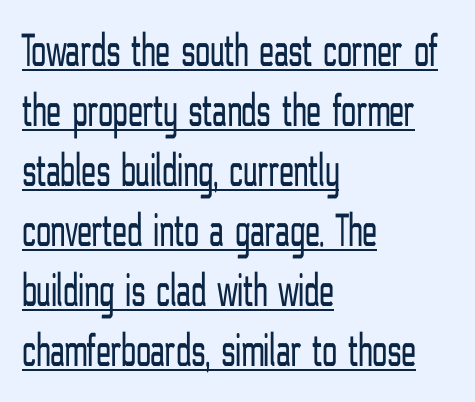
Q: Is the text bold? A: No.
Q: Is the text italic (slanted)? A: No, it is upright.
Q: Is the typeface a serif or a sans-serif typeface? A: Sans-serif.
Q: Is the text underlined? A: Yes.
Q: How is the paragraph aligned? A: Left-aligned.
Q: Is the spacing between letters normal or unusually wide? A: Normal.
Q: Is the spacing between lines tight, normal or loose? A: Normal.
Q: Width (condensed, normal, or wide)? A: Condensed.
Q: Stroke contrast? A: Low.
Q: x-height? A: Medium.
Q: Monospaced? A: No.
